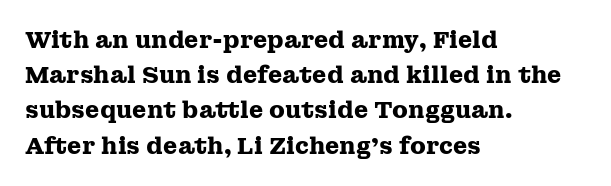
{"italic": "no", "bold": "yes", "underline": "no", "align": "left", "line_spacing": "normal", "line_spacing_ratio": 1.53, "letter_spacing": "normal", "letter_spacing_em": 0.0, "glyph_px": 23}
